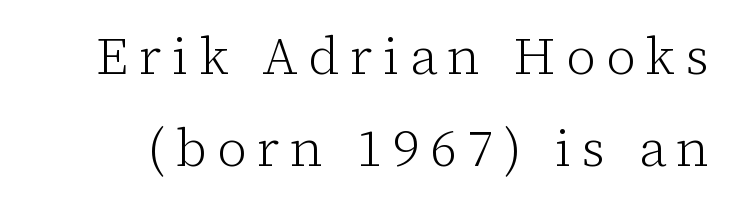
The image shows 52 px light serif type, upright; set line spacing 1.77x, unusually wide letter spacing (+0.2 em), not underlined; low stroke contrast and a medium x-height.
